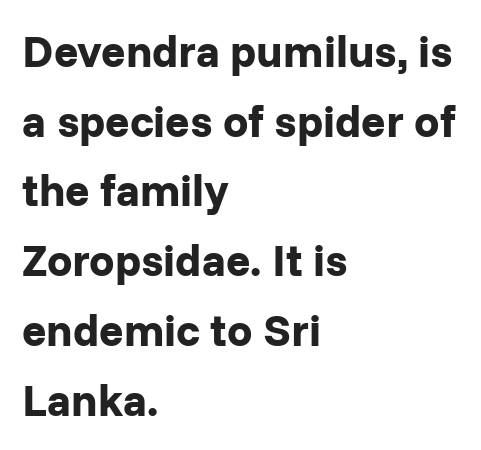
The foot of each line stays bare and open. Horizontal bands of white between lines are of average thickness. Each line starts at the same left margin while the right side varies. Designer's note — italics off, roman on. Observe the absence of serifs on each vertical stroke in this sample.
